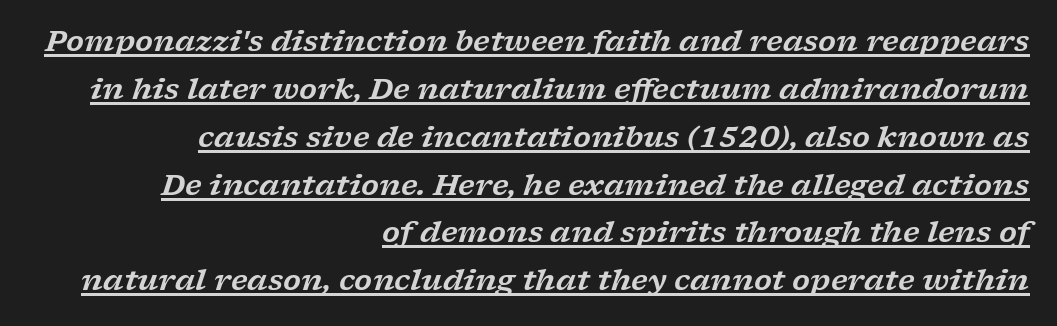
{"serif": "yes", "italic": "yes", "lean": "right", "slant_degrees": 17, "width": "wide", "stroke_contrast": "low", "x_height": "medium", "monospaced": "no", "underline": "yes", "align": "right", "line_spacing": "normal", "line_spacing_ratio": 1.65, "letter_spacing": "normal", "letter_spacing_em": 0.0, "glyph_px": 29}
